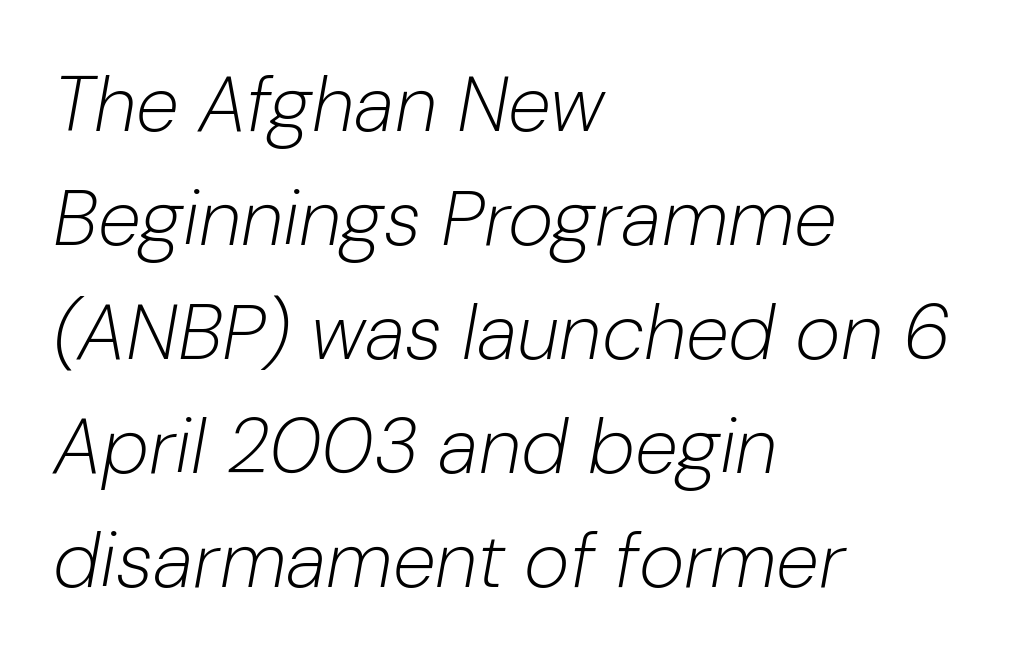
Each letter keeps its own natural width here, so spacing adapts to shape. The glyphs are unaccompanied by any horizontal stroke below them. Heft: none added — not bold. Whoever set this chose a conventional vertical rhythm. How are the letters spaced? Ordinarily, with no added tracking.
